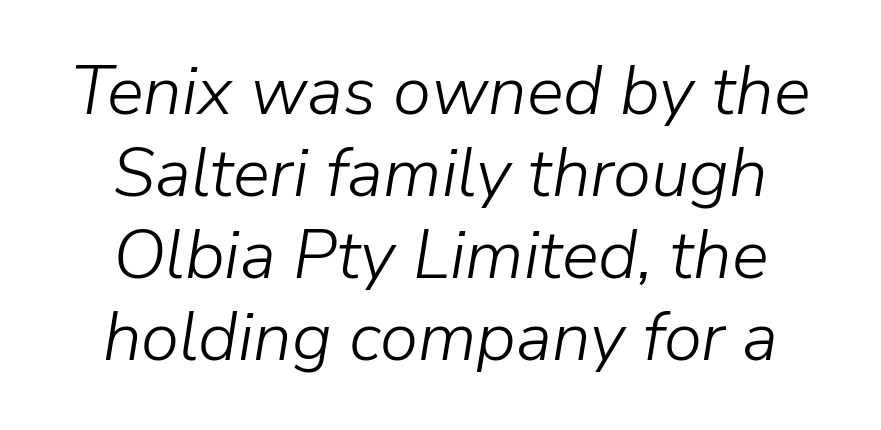
{"italic": "yes", "lean": "right", "slant_degrees": 9, "bold": "no", "weight": "light", "width": "normal", "stroke_contrast": "low", "x_height": "medium", "monospaced": "no", "underline": "no", "align": "center", "line_spacing_ratio": 1.19, "letter_spacing": "normal", "letter_spacing_em": 0.0, "glyph_px": 69}
